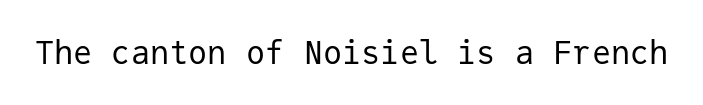
Weight class: somewhere from thin through regular. Tall strokes in this sample are plumb rather than angled. What kind of face is this? One without serifs — a sans. Spacing verdict: monospaced, one width for all characters. The space beneath each line is pristine and unruled.
